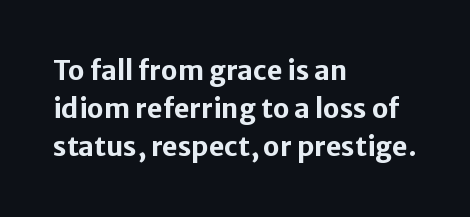
{"italic": "no", "bold": "yes", "underline": "no", "align": "left", "line_spacing": "normal", "line_spacing_ratio": 1.4, "letter_spacing": "normal", "letter_spacing_em": 0.0, "glyph_px": 27}
